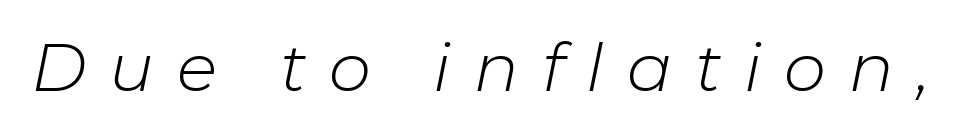
{"italic": "yes", "lean": "right", "slant_degrees": 11, "bold": "no", "weight": "light", "width": "normal", "stroke_contrast": "low", "x_height": "medium", "monospaced": "no", "underline": "no", "letter_spacing": "wide", "letter_spacing_em": 0.34, "glyph_px": 67}
